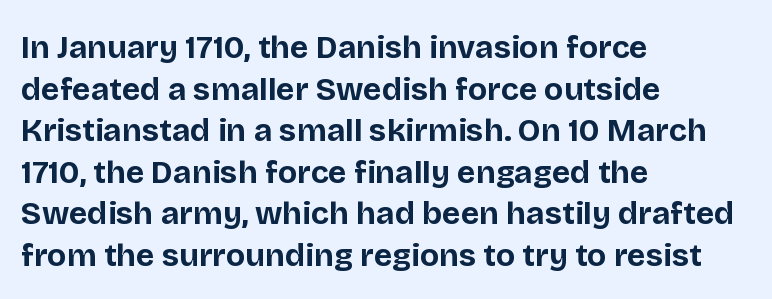
What kind of face is this? One without serifs — a sans. Evenly set lines give the paragraph a standard silhouette. Each letter keeps its own natural width here, so spacing adapts to shape. The foot of each line stays bare and open.
